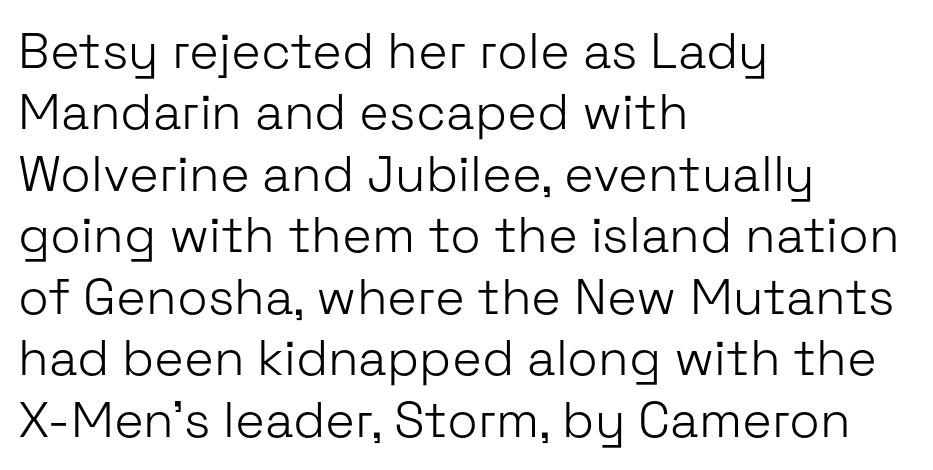
{"serif": "no", "italic": "no", "bold": "no", "weight": "light", "width": "normal", "stroke_contrast": "low", "x_height": "medium", "monospaced": "no", "underline": "no", "align": "left", "line_spacing_ratio": 1.23, "letter_spacing": "normal", "letter_spacing_em": 0.0, "glyph_px": 50}
